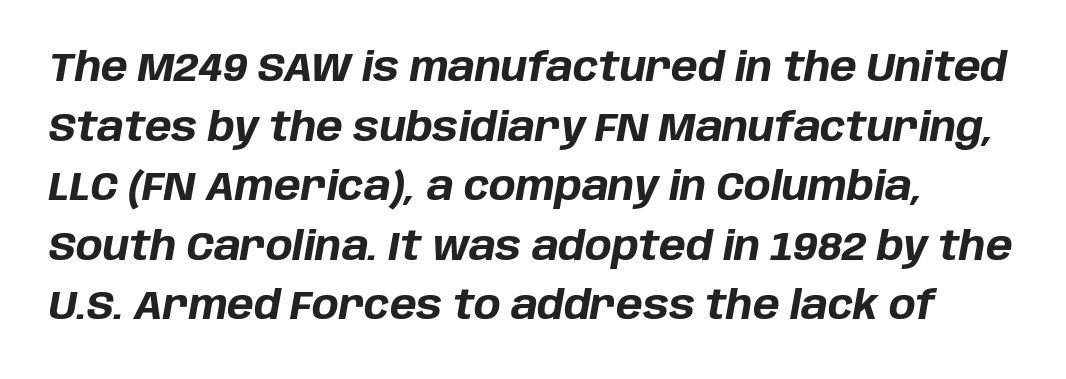
The image shows 40 px bold type, italic (leaning right); set normal line spacing (1.49x), normal letter spacing, not underlined; low stroke contrast and a large x-height.
